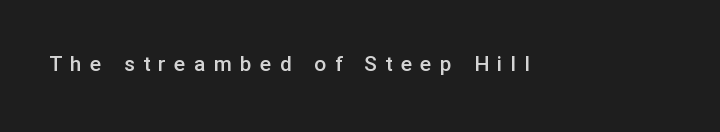
The space beneath each line is pristine and unruled. This is roman type, the default non-slanted kind. Look at the tracking — it's clearly loosened, letters drifting apart. This is moderately heavy type, rendered in semibold.
